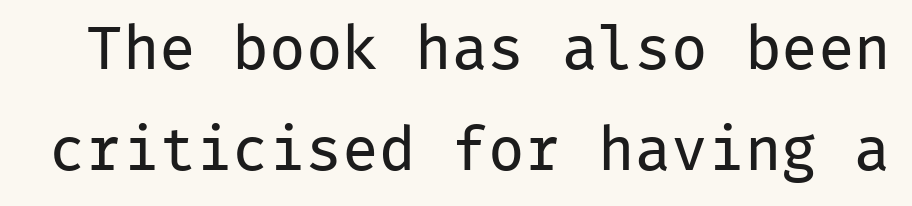
{"serif": "no", "italic": "no", "bold": "no", "weight": "regular", "width": "normal", "stroke_contrast": "low", "x_height": "medium", "monospaced": "yes", "underline": "no", "line_spacing": "normal", "line_spacing_ratio": 1.66, "letter_spacing": "normal", "letter_spacing_em": 0.0, "glyph_px": 61}
